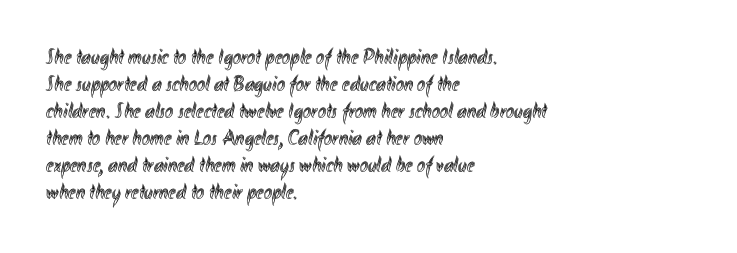
The image shows 22 px text type; set left-aligned, line spacing 1.23x, normal letter spacing, not underlined.
